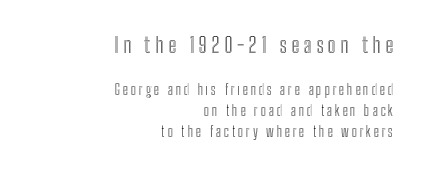
{"italic": "no", "underline": "no", "align": "right", "line_spacing": "normal", "line_spacing_ratio": 1.49, "letter_spacing": "wide", "letter_spacing_em": 0.2, "larger_block": "first", "size_ratio": 1.57, "glyph_px": 22}
